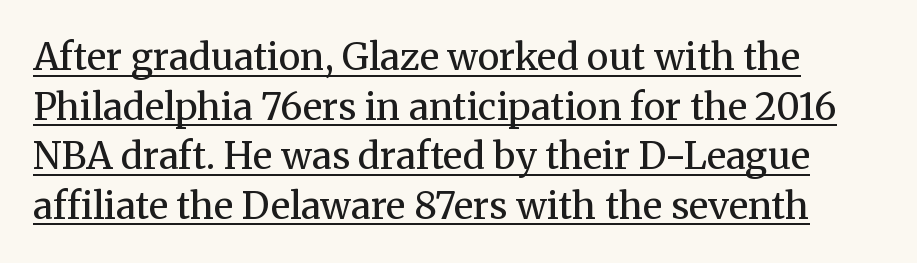
Q: Is the text bold? A: No.
Q: Is the text italic (slanted)? A: No, it is upright.
Q: Is the typeface a serif or a sans-serif typeface? A: Serif.
Q: Is the text underlined? A: Yes.
Q: Is the spacing between letters normal or unusually wide? A: Normal.
Q: Is the spacing between lines tight, normal or loose? A: Normal.
Q: Width (condensed, normal, or wide)? A: Normal.
Q: Stroke contrast? A: Medium.
Q: x-height? A: Medium.
Q: Monospaced? A: No.
